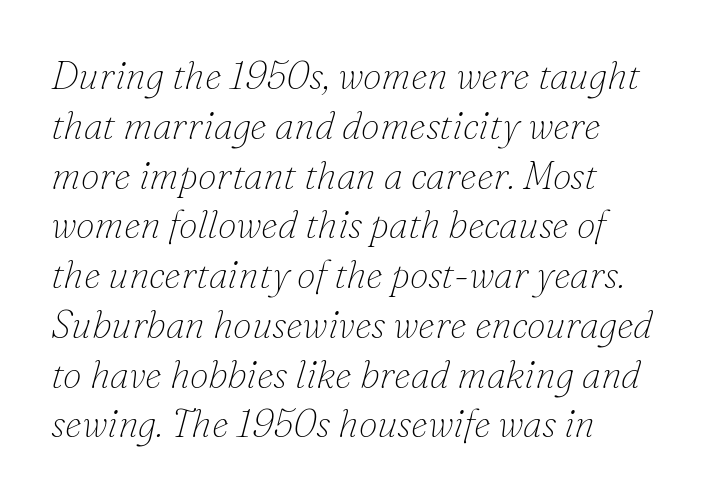
Q: Is the text bold? A: No.
Q: Is the text italic (slanted)? A: Yes, it leans right by about 16 degrees.
Q: Is the typeface a serif or a sans-serif typeface? A: Serif.
Q: Is the text underlined? A: No.
Q: Is the spacing between letters normal or unusually wide? A: Normal.
Q: Is the spacing between lines tight, normal or loose? A: Normal.
Q: Width (condensed, normal, or wide)? A: Normal.
Q: Stroke contrast? A: Low.
Q: x-height? A: Small.
Q: Monospaced? A: No.
